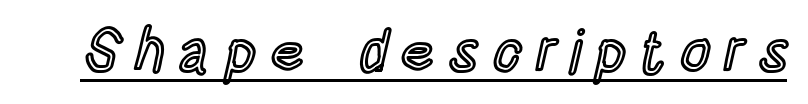
{"width": "condensed", "x_height": "large", "monospaced": "no", "underline": "yes", "letter_spacing": "wide", "letter_spacing_em": 0.23, "glyph_px": 59}
